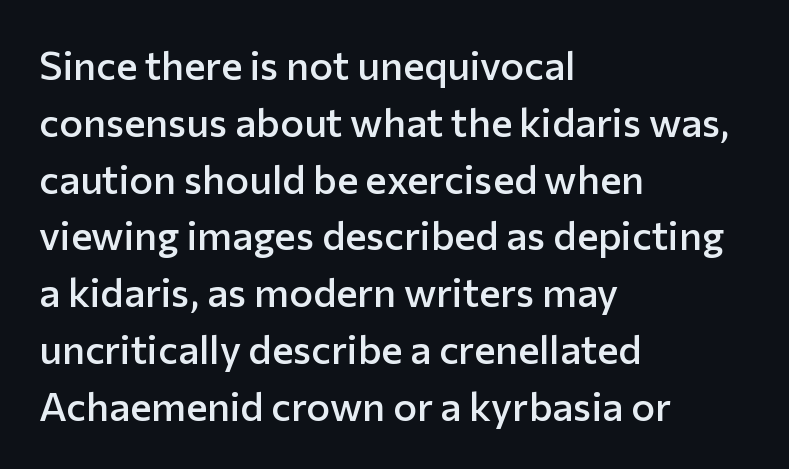
Q: Is the text bold? A: Semi-bold.
Q: Is the text italic (slanted)? A: No, it is upright.
Q: Is the typeface a serif or a sans-serif typeface? A: Sans-serif.
Q: Is the text underlined? A: No.
Q: How is the paragraph aligned? A: Left-aligned.
Q: Is the spacing between letters normal or unusually wide? A: Normal.
Q: Is the spacing between lines tight, normal or loose? A: Normal.
Q: Width (condensed, normal, or wide)? A: Normal.
Q: Stroke contrast? A: Low.
Q: x-height? A: Medium.
Q: Monospaced? A: No.
